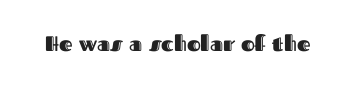
The image shows 21 px text type, upright; set normal letter spacing, not underlined.
